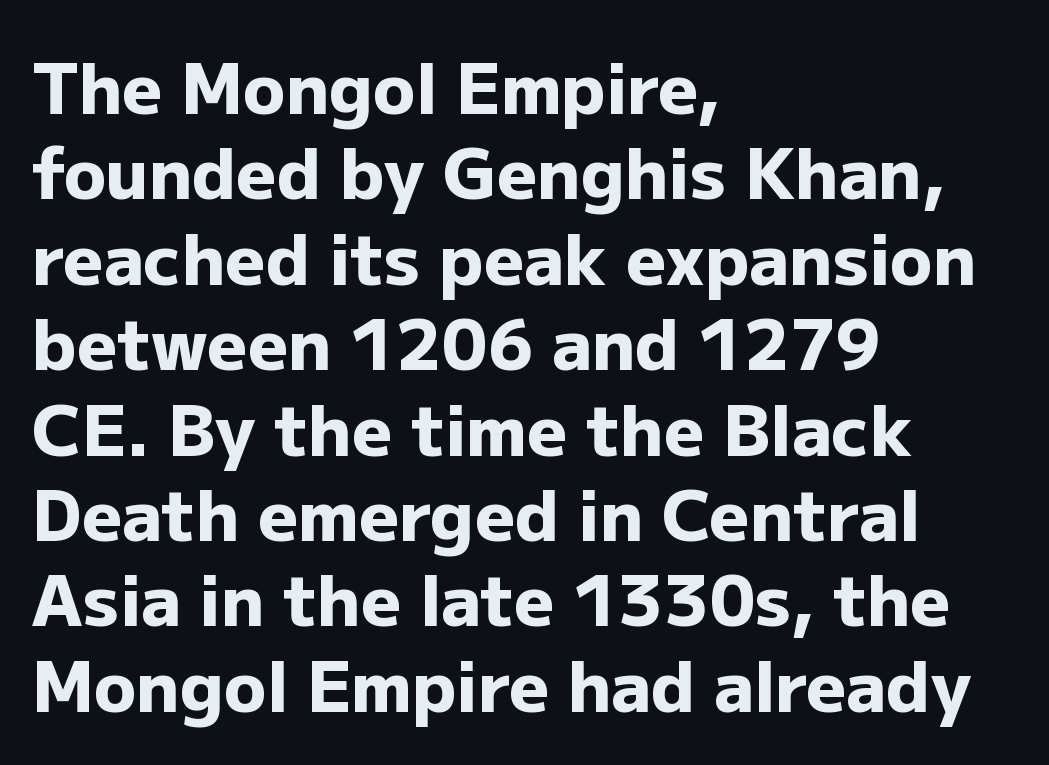
The image shows 70 px heavy sans-serif type, upright; set left-aligned, line spacing 1.22x, normal letter spacing, not underlined; low stroke contrast and a medium x-height.
